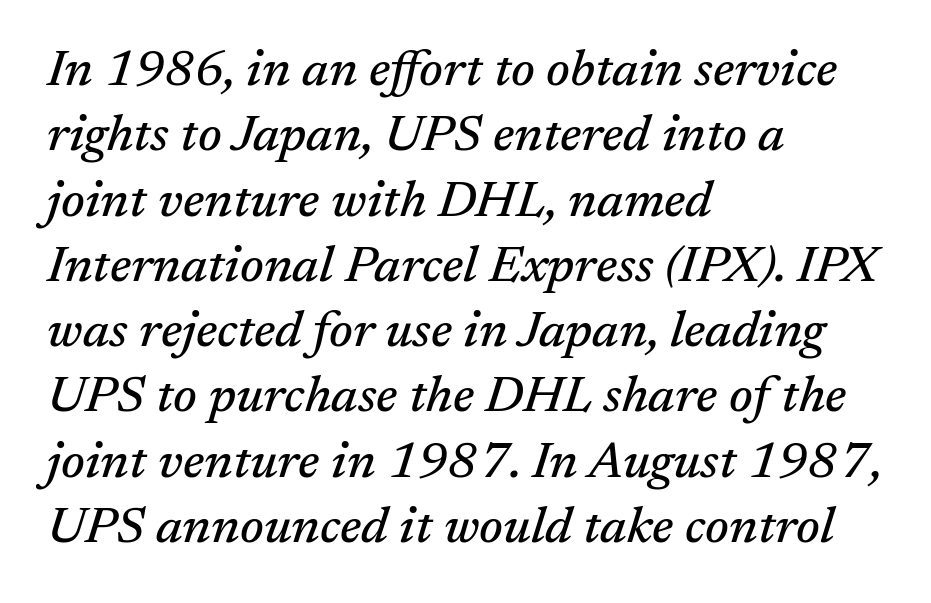
The ragged edge is on the right, which tells us the setting is flush left. Do the characters align in a grid? No, the font is proportional. The words here are not underlined. A normal amount of white space separates one row of letters from the next. The letters are slanted; this is an italic face.
